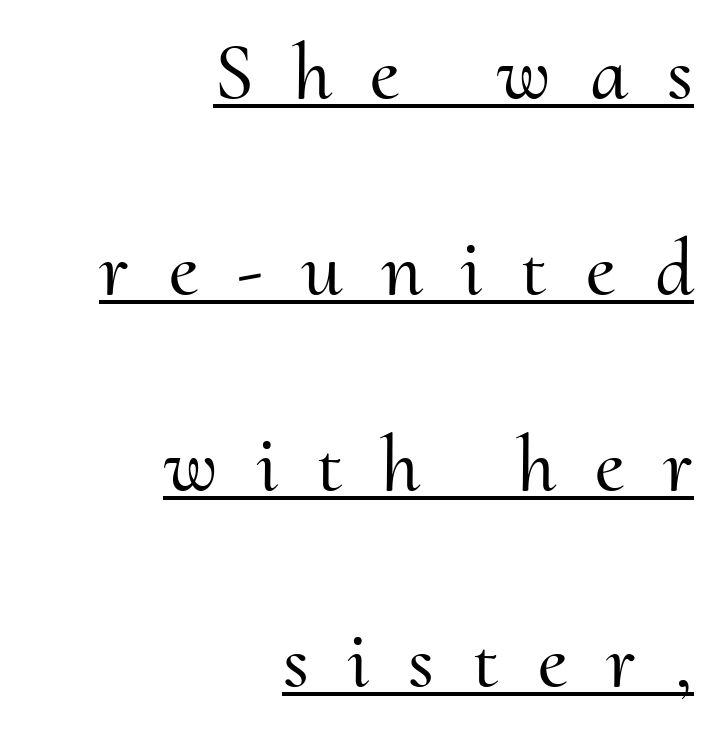
Q: Is the text italic (slanted)? A: No, it is upright.
Q: Is the typeface a serif or a sans-serif typeface? A: Serif.
Q: Is the text underlined? A: Yes.
Q: How is the paragraph aligned? A: Right-aligned.
Q: Is the spacing between letters normal or unusually wide? A: Unusually wide.
Q: Is the spacing between lines tight, normal or loose? A: Loose.
Q: Width (condensed, normal, or wide)? A: Normal.
Q: Stroke contrast? A: Medium.
Q: x-height? A: Small.
Q: Monospaced? A: No.
